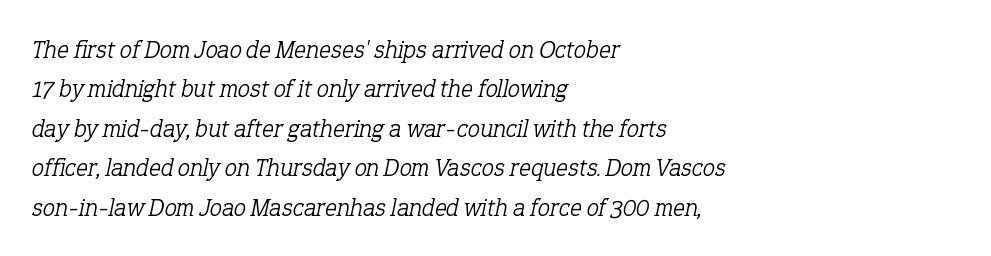
{"italic": "yes", "lean": "right", "slant_degrees": 12, "bold": "no", "underline": "no", "align": "left", "line_spacing": "normal", "line_spacing_ratio": 1.58, "letter_spacing": "normal", "letter_spacing_em": 0.0, "glyph_px": 25}
